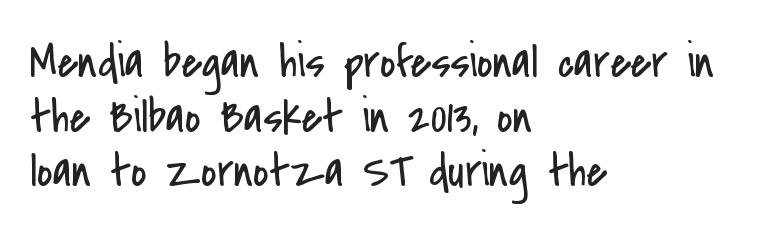
{"serif": "no", "italic": "no", "bold": "no", "weight": "regular", "width": "condensed", "stroke_contrast": "low", "x_height": "small", "monospaced": "no", "underline": "no", "align": "left", "line_spacing": "tight", "line_spacing_ratio": 1.14, "letter_spacing": "normal", "letter_spacing_em": 0.0, "glyph_px": 48}
